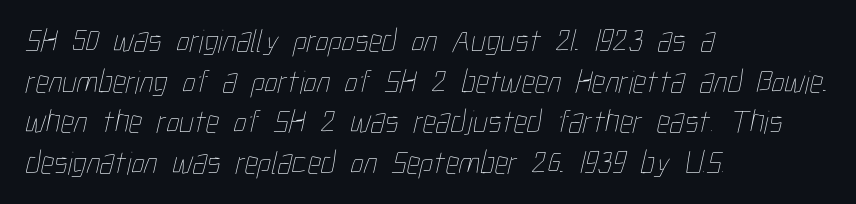
The image shows 33 px thin, condensed type; set left-aligned, line spacing 1.23x, normal letter spacing, not underlined; low stroke contrast and a medium x-height.
